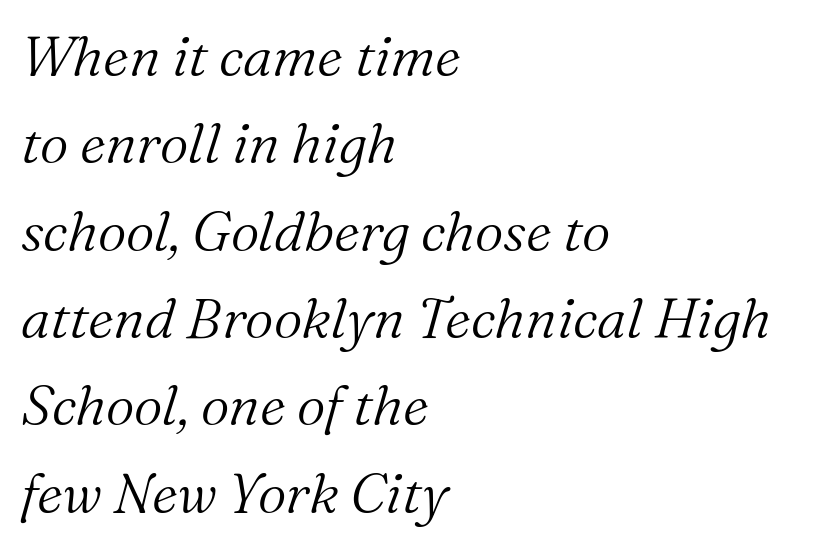
The image shows 56 px light serif type, italic (leaning right); set left-aligned, normal line spacing (1.56x), normal letter spacing, not underlined; medium stroke contrast and a medium x-height.
